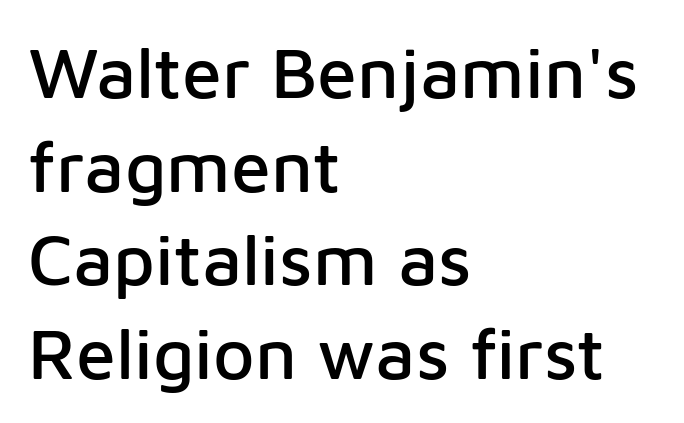
{"serif": "no", "italic": "no", "width": "normal", "stroke_contrast": "low", "x_height": "medium", "monospaced": "no", "underline": "no", "align": "left", "line_spacing": "normal", "line_spacing_ratio": 1.3, "letter_spacing": "normal", "letter_spacing_em": 0.0, "glyph_px": 72}
